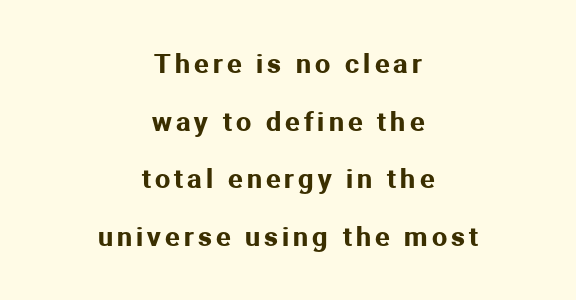
Q: Is the text italic (slanted)? A: No, it is upright.
Q: Is the text underlined? A: No.
Q: How is the paragraph aligned? A: Centered.
Q: Is the spacing between lines tight, normal or loose? A: Loose.
